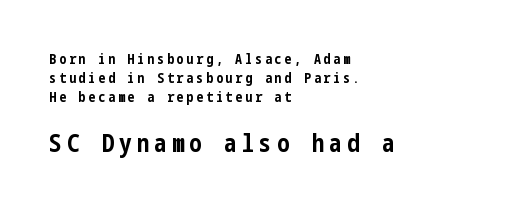
The image shows 25 px bold type, upright; set left-aligned, normal line spacing (1.34x), unusually wide letter spacing (+0.2 em), not underlined; the second (bottom) block is 1.79x larger.
